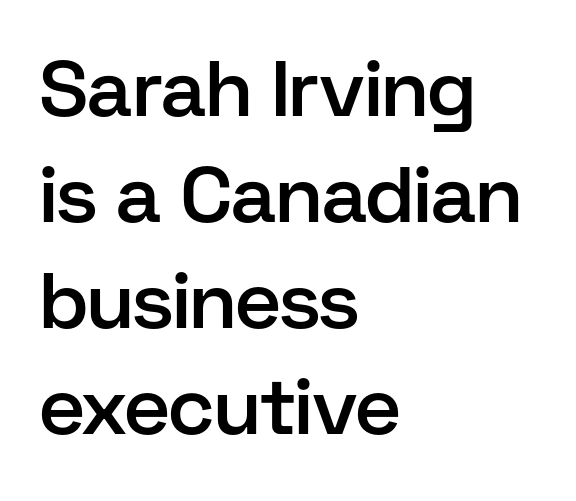
A classic flush-left, rag-right setting is used for this passage. Ascenders rise straight up at ninety degrees. The gap between lines stays unmarked. Characters follow at the spacing the type designer built in. A typesetter would call this proportional, since set widths differ per character.
